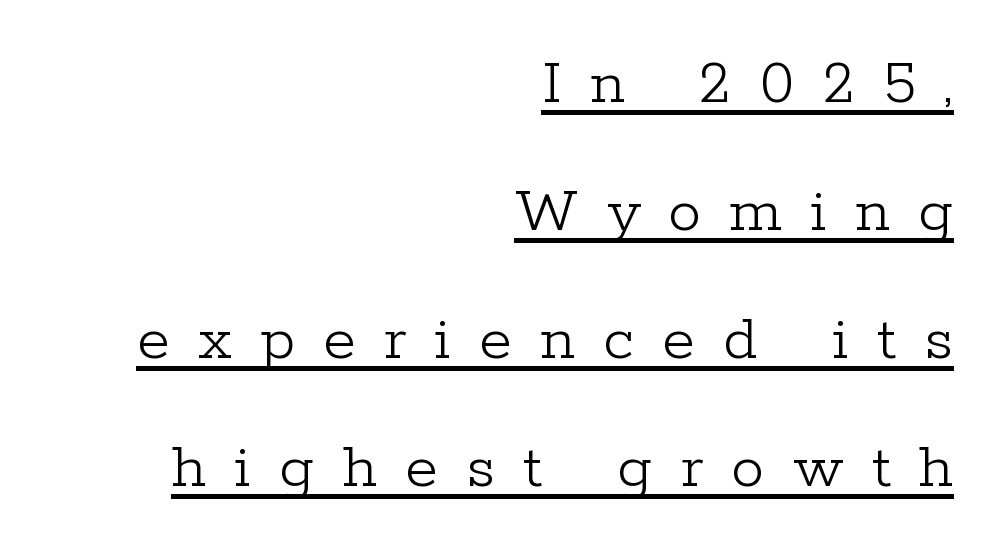
Q: Is the text bold? A: No.
Q: Is the text italic (slanted)? A: No, it is upright.
Q: Is the typeface a serif or a sans-serif typeface? A: Serif.
Q: Is the text underlined? A: Yes.
Q: How is the paragraph aligned? A: Right-aligned.
Q: Is the spacing between letters normal or unusually wide? A: Unusually wide.
Q: Is the spacing between lines tight, normal or loose? A: Loose.
Q: Width (condensed, normal, or wide)? A: Normal.
Q: Stroke contrast? A: Low.
Q: x-height? A: Medium.
Q: Monospaced? A: No.
